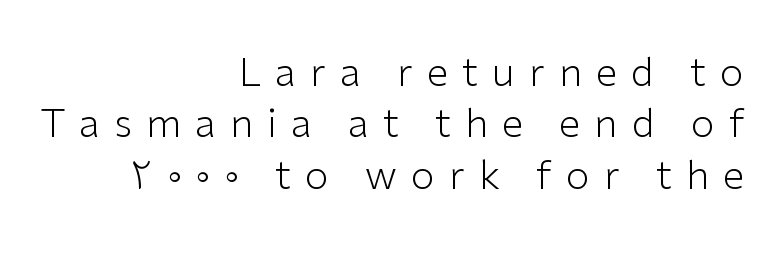
Q: Is the text bold? A: No.
Q: Is the text italic (slanted)? A: No, it is upright.
Q: Is the typeface a serif or a sans-serif typeface? A: Sans-serif.
Q: Is the text underlined? A: No.
Q: How is the paragraph aligned? A: Right-aligned.
Q: Is the spacing between letters normal or unusually wide? A: Unusually wide.
Q: Is the spacing between lines tight, normal or loose? A: Normal.
Q: Width (condensed, normal, or wide)? A: Normal.
Q: Stroke contrast? A: Low.
Q: x-height? A: Medium.
Q: Monospaced? A: No.
